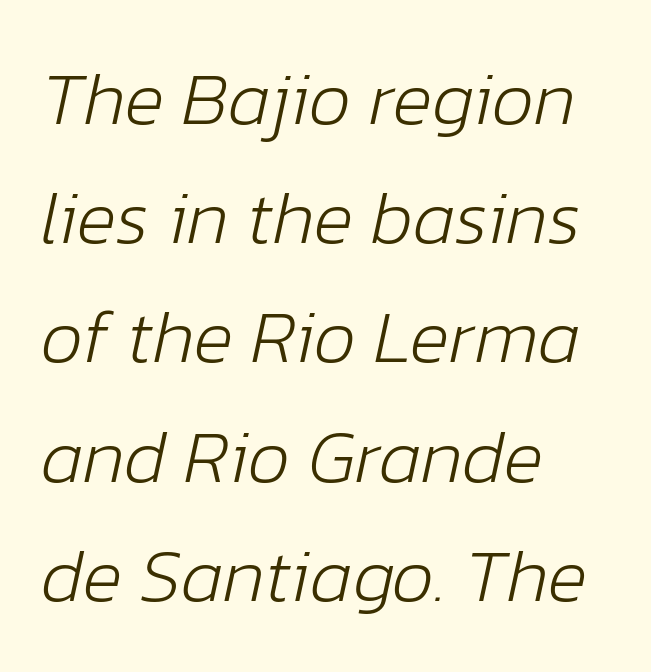
Q: Is the text bold? A: No.
Q: Is the text italic (slanted)? A: Yes, it leans right by about 12 degrees.
Q: Is the text underlined? A: No.
Q: How is the paragraph aligned? A: Left-aligned.
Q: Is the spacing between letters normal or unusually wide? A: Normal.
Q: Is the spacing between lines tight, normal or loose? A: Normal.
Q: Width (condensed, normal, or wide)? A: Normal.
Q: Stroke contrast? A: Low.
Q: x-height? A: Medium.
Q: Monospaced? A: No.
